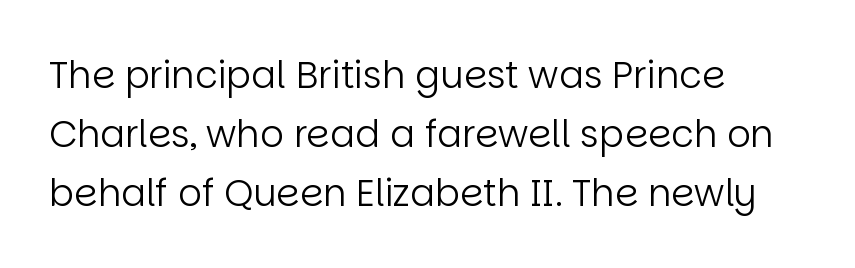
Summary of vertical rhythm: regular, with standard interline spacing. Character widths vary here, with narrow letters taking less room than wide ones. This rendering uses left alignment, leaving the right contour irregular. Nope, no serifs anywhere on these letters.
